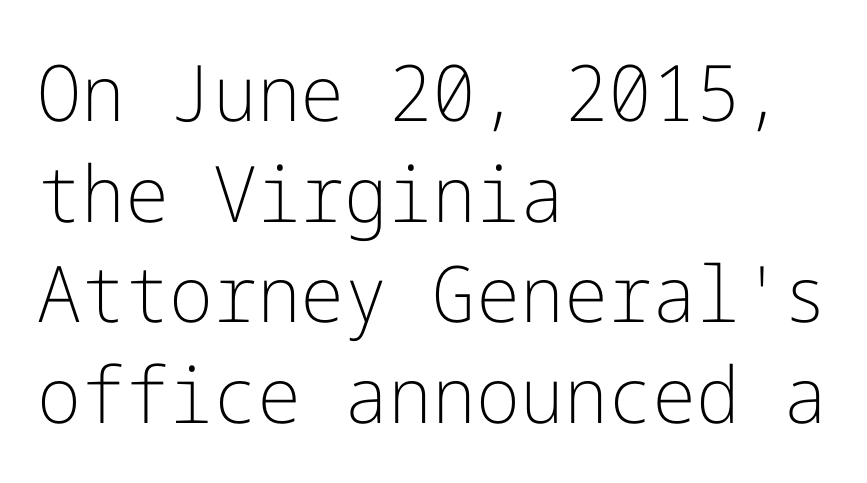
The image shows 78 px light sans-serif type, upright; set left-aligned, normal line spacing (1.29x), normal letter spacing, not underlined; low stroke contrast and a medium x-height.
